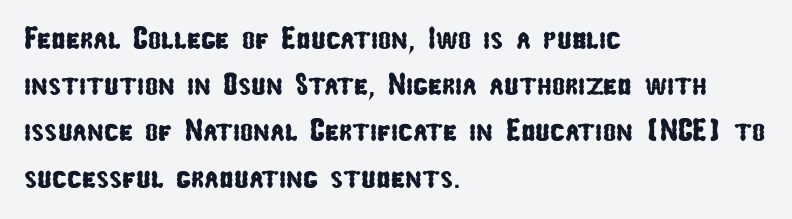
Q: Is the typeface a serif or a sans-serif typeface? A: Sans-serif.
Q: Is the text underlined? A: No.
Q: How is the paragraph aligned? A: Left-aligned.
Q: Is the spacing between letters normal or unusually wide? A: Normal.
Q: Is the spacing between lines tight, normal or loose? A: Normal.
Q: Width (condensed, normal, or wide)? A: Condensed.
Q: Stroke contrast? A: Low.
Q: x-height? A: Medium.
Q: Monospaced? A: No.
